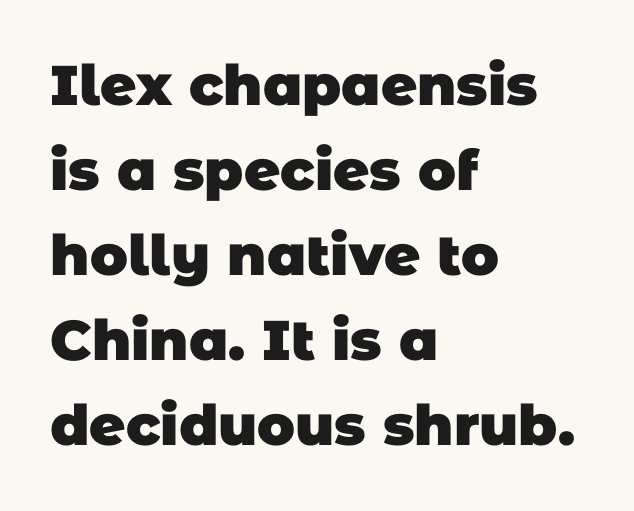
Q: Is the text bold? A: Yes.
Q: Is the typeface a serif or a sans-serif typeface? A: Sans-serif.
Q: Is the text underlined? A: No.
Q: How is the paragraph aligned? A: Left-aligned.
Q: Is the spacing between letters normal or unusually wide? A: Normal.
Q: Is the spacing between lines tight, normal or loose? A: Normal.
Q: Width (condensed, normal, or wide)? A: Normal.
Q: Stroke contrast? A: Low.
Q: x-height? A: Large.
Q: Monospaced? A: No.
